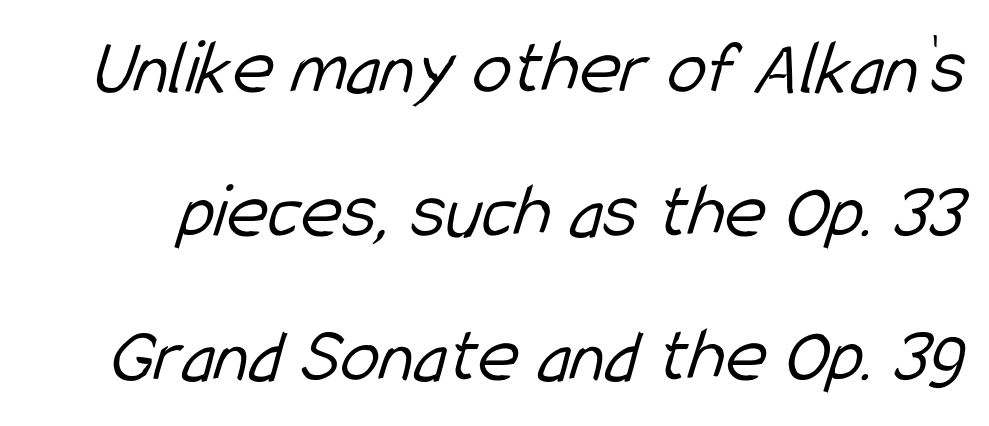
{"serif": "no", "bold": "no", "weight": "light", "width": "condensed", "stroke_contrast": "low", "x_height": "medium", "monospaced": "no", "underline": "no", "line_spacing_ratio": 1.82, "letter_spacing": "normal", "letter_spacing_em": 0.0, "glyph_px": 79}
